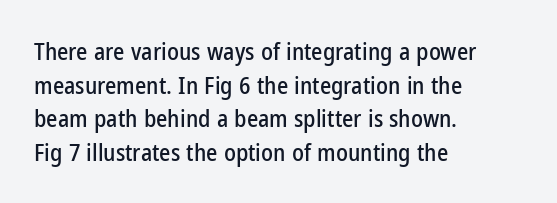
{"italic": "no", "underline": "no", "align": "left", "line_spacing": "normal", "line_spacing_ratio": 1.4, "letter_spacing": "normal", "letter_spacing_em": 0.0, "glyph_px": 24}
